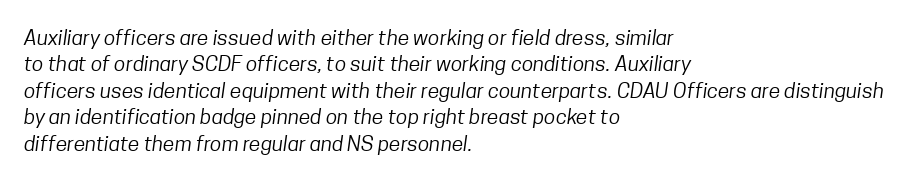
Q: Is the text bold? A: No.
Q: Is the text underlined? A: No.
Q: How is the paragraph aligned? A: Left-aligned.
Q: Is the spacing between letters normal or unusually wide? A: Normal.
Q: Is the spacing between lines tight, normal or loose? A: Normal.
